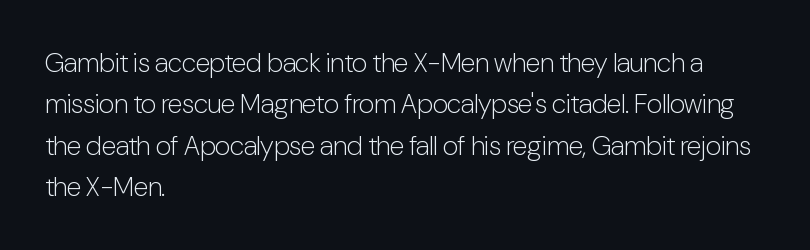
Q: Is the text bold? A: No.
Q: Is the text italic (slanted)? A: No, it is upright.
Q: Is the text underlined? A: No.
Q: How is the paragraph aligned? A: Left-aligned.
Q: Is the spacing between letters normal or unusually wide? A: Normal.
Q: Is the spacing between lines tight, normal or loose? A: Normal.
